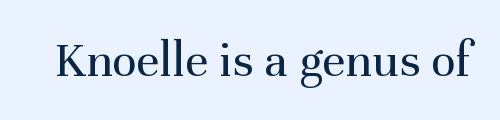
{"serif": "yes", "italic": "no", "bold": "no", "weight": "regular", "width": "normal", "stroke_contrast": "medium", "x_height": "medium", "monospaced": "no", "underline": "no", "letter_spacing": "normal", "letter_spacing_em": 0.0, "glyph_px": 51}
